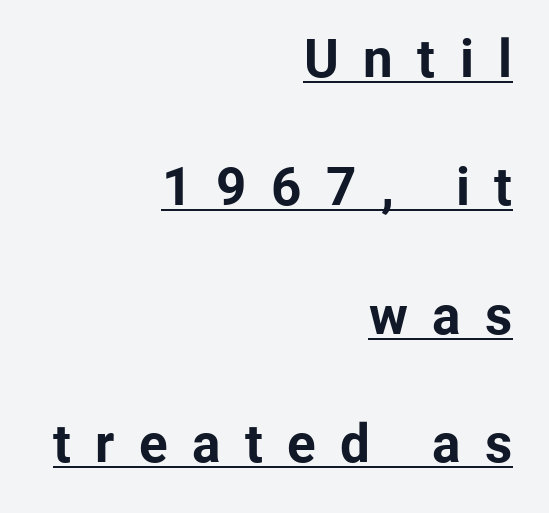
{"serif": "no", "italic": "no", "bold": "yes", "weight": "bold", "width": "normal", "stroke_contrast": "low", "x_height": "medium", "monospaced": "no", "underline": "yes", "align": "right", "line_spacing": "loose", "line_spacing_ratio": 2.42, "letter_spacing": "wide", "letter_spacing_em": 0.46, "glyph_px": 53}
